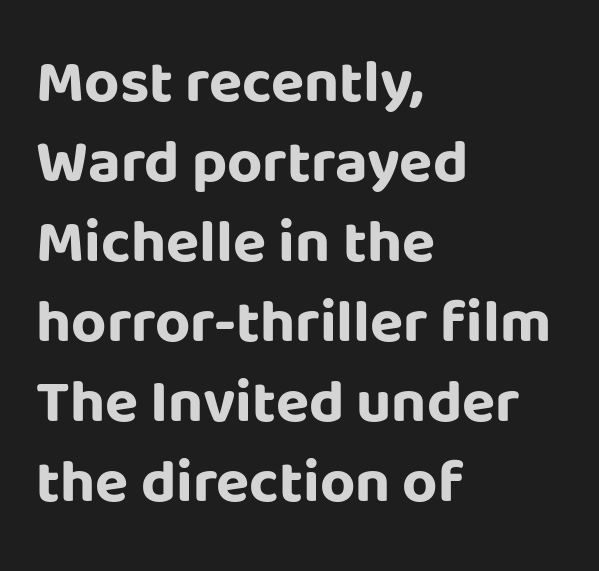
The image shows 61 px bold sans-serif type, upright; set left-aligned, normal line spacing (1.31x), normal letter spacing, not underlined; low stroke contrast and a large x-height.
